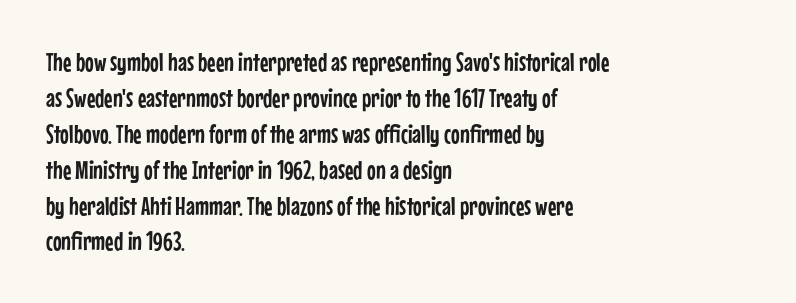
This is roman type, the default non-slanted kind. Standard letterfit; no display-style spreading of the glyphs. Evenly set lines give the paragraph a standard silhouette. The specimen omits any rule beneath the text block's lines. The paragraph shown leans on its left margin.
